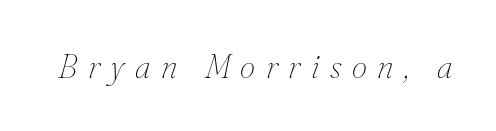
{"italic": "yes", "lean": "right", "slant_degrees": 16, "bold": "no", "weight": "thin", "width": "normal", "stroke_contrast": "medium", "x_height": "small", "monospaced": "no", "underline": "no", "letter_spacing": "wide", "letter_spacing_em": 0.31, "glyph_px": 34}
